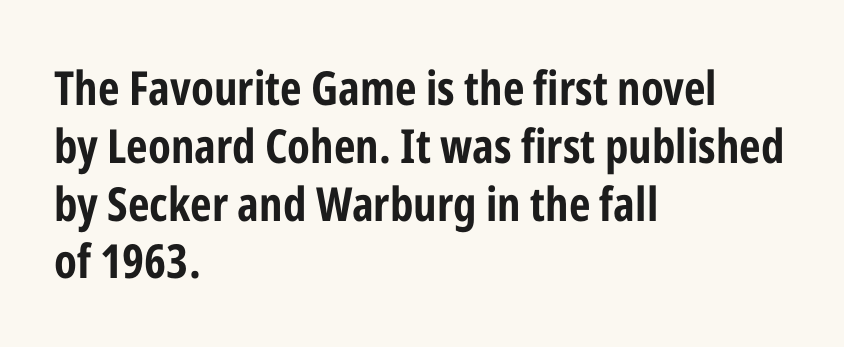
The image shows 47 px bold, condensed sans-serif type, upright; set left-aligned, line spacing 1.23x, normal letter spacing, not underlined; low stroke contrast and a medium x-height.
